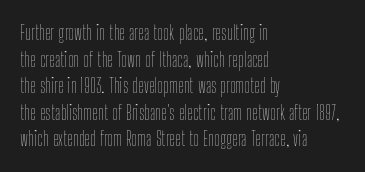
The image shows 20 px text type, upright; set left-aligned, normal line spacing (1.33x), normal letter spacing, not underlined.
